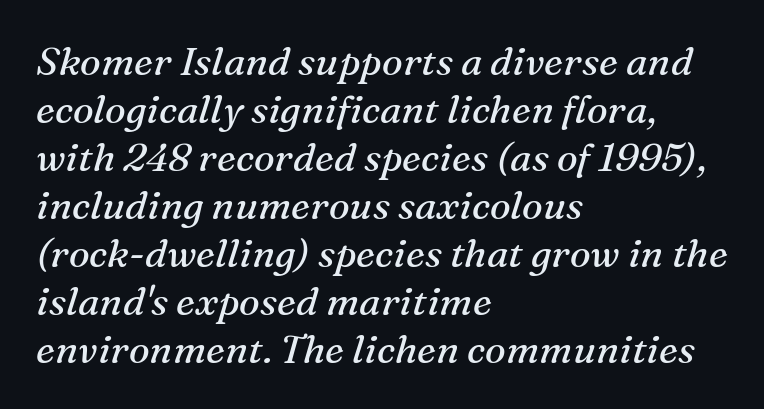
The image shows 39 px regular-weight serif type, italic (leaning right); set left-aligned, line spacing 1.23x, normal letter spacing, not underlined; medium stroke contrast and a medium x-height.
